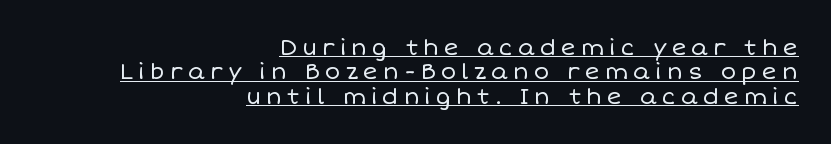
You can tell it's not italic because the verticals are truly vertical. Horizontal alignment here is rightward, an uncommon choice for prose. These lines huddle together more closely than default settings would place them. What stands out about the letter spacing? Its width — letters are far apart.
